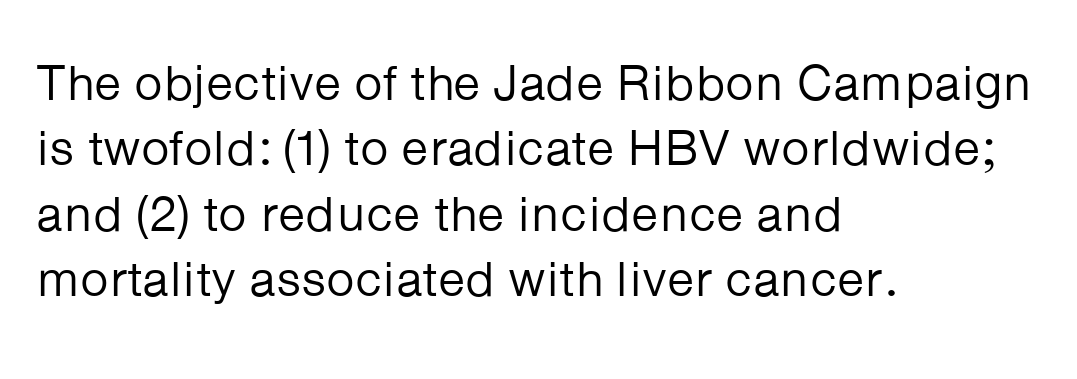
{"serif": "no", "italic": "no", "bold": "no", "weight": "regular", "width": "normal", "stroke_contrast": "low", "x_height": "medium", "monospaced": "no", "underline": "no", "align": "left", "line_spacing": "normal", "line_spacing_ratio": 1.31, "letter_spacing": "normal", "letter_spacing_em": 0.0, "glyph_px": 50}
